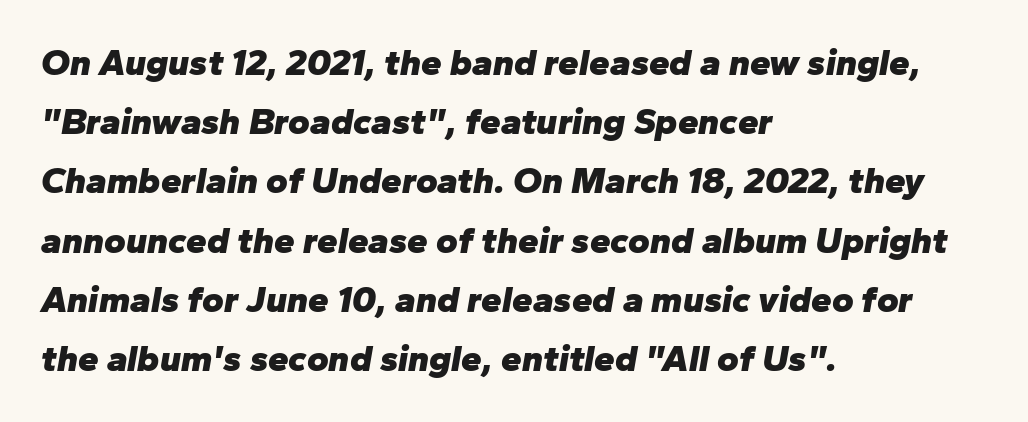
Q: Is the text bold? A: Yes.
Q: Is the text italic (slanted)? A: Yes, it leans right by about 10 degrees.
Q: Is the text underlined? A: No.
Q: How is the paragraph aligned? A: Left-aligned.
Q: Is the spacing between letters normal or unusually wide? A: Normal.
Q: Is the spacing between lines tight, normal or loose? A: Normal.
Q: Width (condensed, normal, or wide)? A: Normal.
Q: Stroke contrast? A: Low.
Q: x-height? A: Medium.
Q: Monospaced? A: No.
